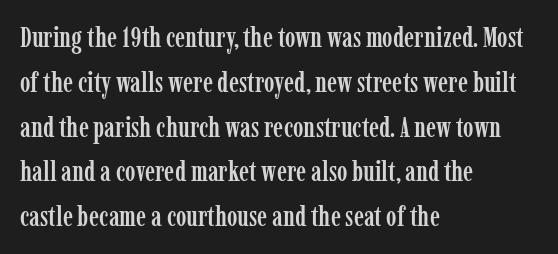
When letters stand straight like this, we call the style roman or upright. The passage shown is typeset with a serif family. Proportional: the letters do not fall into vertical columns. The space directly below the letters is spotless. These lines sit exactly where default settings would place them.
